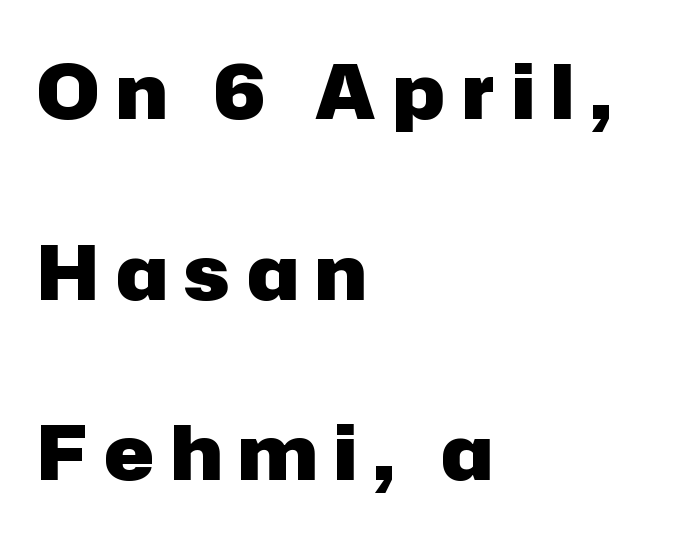
Q: Is the text bold? A: Yes.
Q: Is the text italic (slanted)? A: No, it is upright.
Q: Is the typeface a serif or a sans-serif typeface? A: Sans-serif.
Q: Is the text underlined? A: No.
Q: How is the paragraph aligned? A: Left-aligned.
Q: Is the spacing between letters normal or unusually wide? A: Unusually wide.
Q: Is the spacing between lines tight, normal or loose? A: Loose.
Q: Width (condensed, normal, or wide)? A: Normal.
Q: Stroke contrast? A: Low.
Q: x-height? A: Medium.
Q: Monospaced? A: No.
